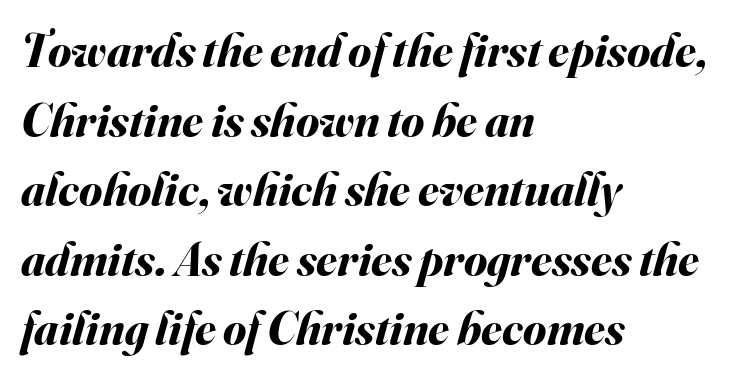
Rows of type keep a routine distance in the vertical direction. The line texture is even and compact thanks to regular tracking. The letters advance in unequal steps, a hallmark of proportional type. A student would call this left alignment; a typographer would say flush left, rag right. Designer's note — italics engaged. The letters are bold, with thick, heavy strokes.
